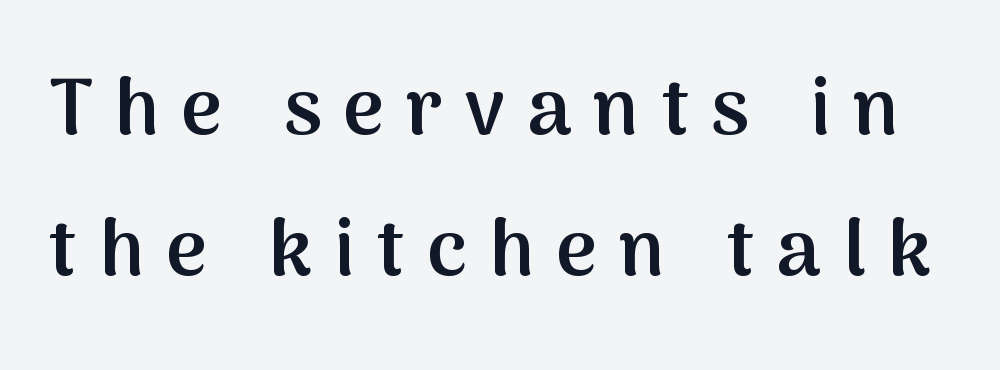
{"serif": "no", "italic": "no", "bold": "semi", "weight": "semibold", "width": "normal", "stroke_contrast": "medium", "x_height": "medium", "monospaced": "no", "underline": "no", "line_spacing_ratio": 1.79, "letter_spacing": "wide", "letter_spacing_em": 0.28, "glyph_px": 79}
